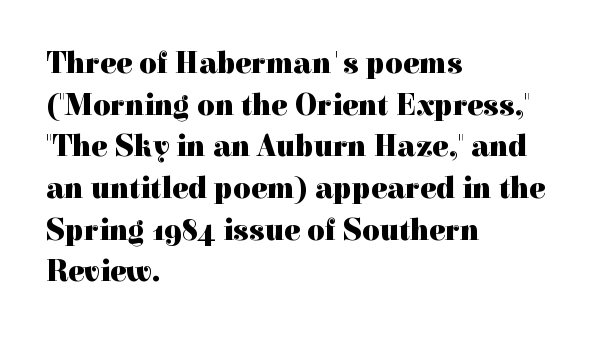
A typesetter would call this leading conventional body-copy spacing. You could not count columns in this text — the font is proportionally spaced. Does the copy run flush right? No — it runs flush left. Font category for this specimen: serif. The glyphs have the mass of a bold cut. Between one letter and the next there's only the usual sliver of space.
